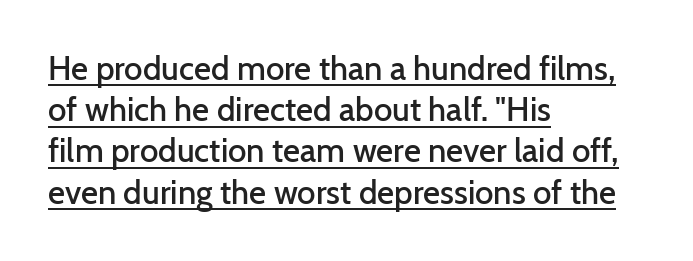
{"serif": "no", "italic": "no", "bold": "semi", "weight": "semibold", "width": "normal", "stroke_contrast": "low", "x_height": "medium", "monospaced": "no", "underline": "yes", "align": "left", "line_spacing": "normal", "line_spacing_ratio": 1.25, "letter_spacing": "normal", "letter_spacing_em": 0.0, "glyph_px": 33}
